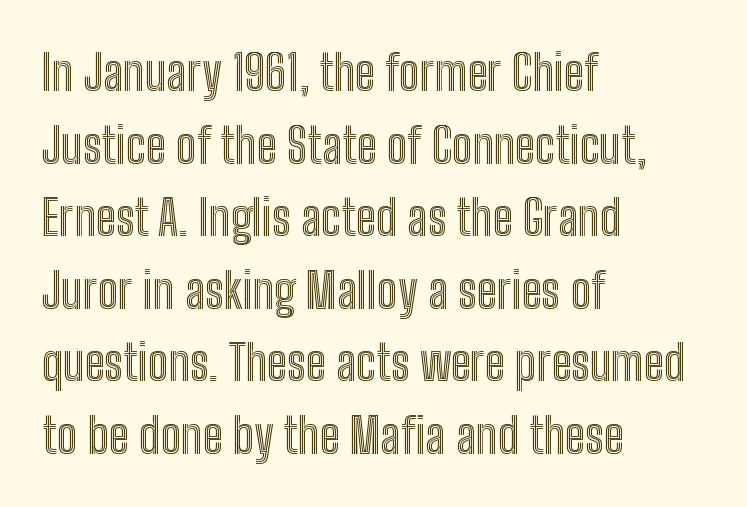
Looks like regular typesetting: each glyph gets only the width it needs. No word sits above an underline. The rendering keeps characters at their native spacing. Regarding leading, the lines here are spaced in the standard way.
